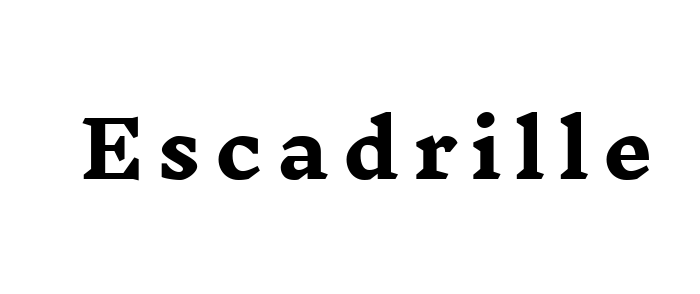
{"serif": "yes", "italic": "no", "bold": "yes", "weight": "heavy", "width": "wide", "stroke_contrast": "low", "x_height": "medium", "monospaced": "no", "underline": "no", "glyph_px": 78}
